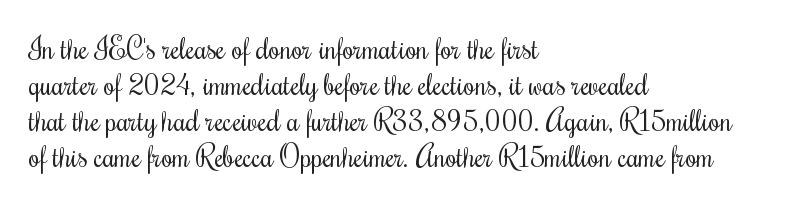
The image shows 29 px regular-weight, condensed type; set left-aligned, line spacing 1.24x, normal letter spacing, not underlined; medium stroke contrast and a small x-height.
